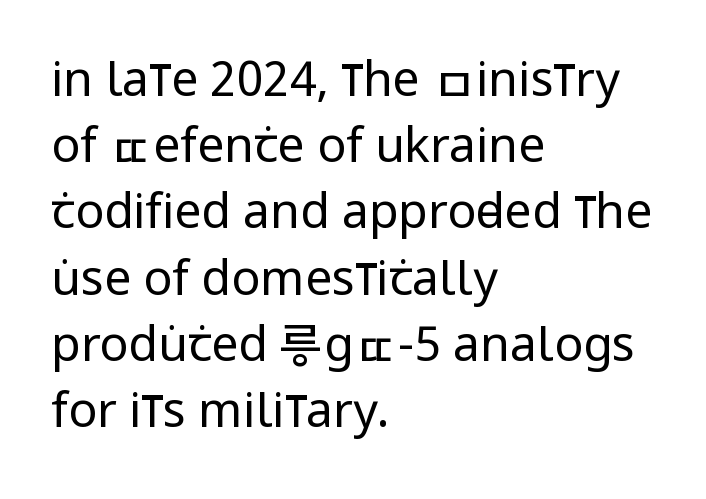
{"serif": "no", "italic": "no", "bold": "no", "weight": "regular", "width": "condensed", "stroke_contrast": "low", "x_height": "large", "monospaced": "no", "underline": "no", "align": "left", "line_spacing": "normal", "line_spacing_ratio": 1.38, "letter_spacing": "normal", "letter_spacing_em": 0.0, "glyph_px": 48}
